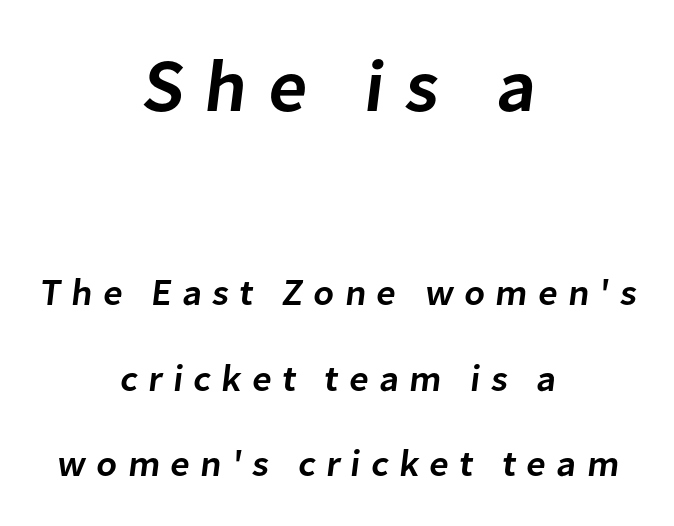
{"serif": "no", "bold": "semi", "weight": "semibold", "width": "normal", "stroke_contrast": "low", "x_height": "medium", "monospaced": "no", "underline": "no", "align": "center", "line_spacing": "loose", "line_spacing_ratio": 2.31, "letter_spacing": "wide", "letter_spacing_em": 0.28, "larger_block": "first", "size_ratio": 2.0, "glyph_px": 74}
